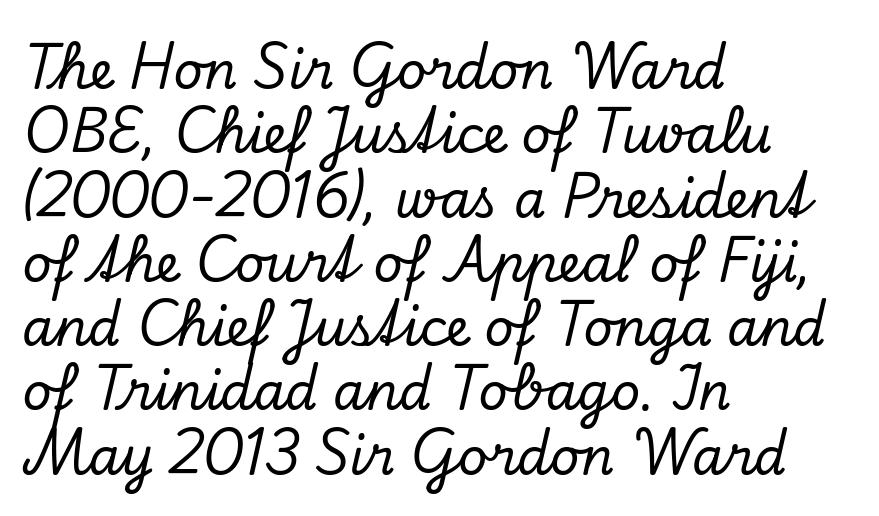
The image shows 51 px serif type, italic (leaning right); set left-aligned, normal line spacing (1.26x), normal letter spacing, not underlined; low stroke contrast and a small x-height.
